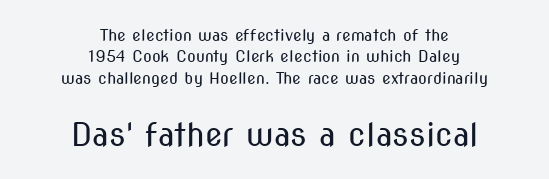
{"serif": "no", "italic": "no", "bold": "no", "weight": "regular", "width": "condensed", "stroke_contrast": "medium", "x_height": "medium", "monospaced": "no", "underline": "no", "align": "center", "line_spacing": "normal", "line_spacing_ratio": 1.34, "letter_spacing": "normal", "letter_spacing_em": 0.0, "larger_block": "second", "size_ratio": 2.0, "glyph_px": 32}
